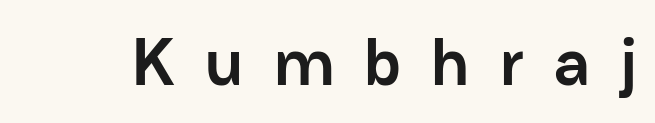
Quick note: underline off. Caption: bold face, heavy strokes. Is this a fixed-width face? No — the glyphs have proportional, varying widths. The horizontal fit of the characters is loose and conspicuously gappy.
